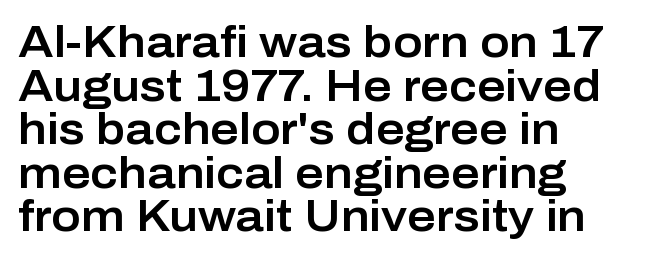
Q: Is the text italic (slanted)? A: No, it is upright.
Q: Is the typeface a serif or a sans-serif typeface? A: Sans-serif.
Q: Is the text underlined? A: No.
Q: How is the paragraph aligned? A: Left-aligned.
Q: Is the spacing between letters normal or unusually wide? A: Normal.
Q: Is the spacing between lines tight, normal or loose? A: Tight.
Q: Width (condensed, normal, or wide)? A: Normal.
Q: Stroke contrast? A: Low.
Q: x-height? A: Medium.
Q: Monospaced? A: No.
